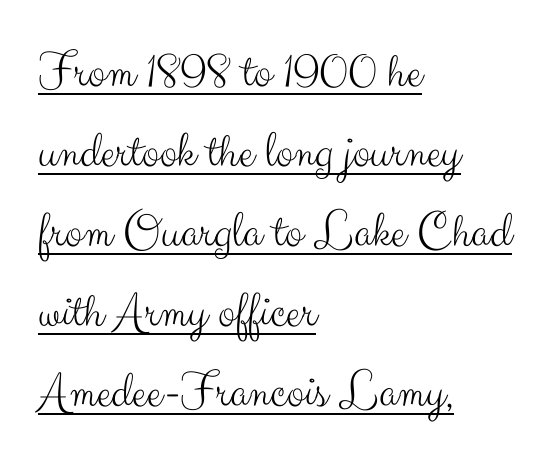
Q: Is the text bold? A: No.
Q: Is the text italic (slanted)? A: Yes.
Q: Is the typeface a serif or a sans-serif typeface? A: Sans-serif.
Q: Is the text underlined? A: Yes.
Q: How is the paragraph aligned? A: Left-aligned.
Q: Is the spacing between letters normal or unusually wide? A: Normal.
Q: Is the spacing between lines tight, normal or loose? A: Normal.
Q: Width (condensed, normal, or wide)? A: Normal.
Q: Stroke contrast? A: Medium.
Q: x-height? A: Small.
Q: Monospaced? A: No.
